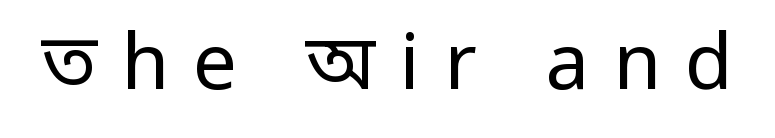
{"serif": "no", "italic": "no", "bold": "no", "weight": "regular", "width": "condensed", "stroke_contrast": "low", "x_height": "large", "monospaced": "no", "underline": "no", "letter_spacing": "wide", "letter_spacing_em": 0.31, "glyph_px": 78}
